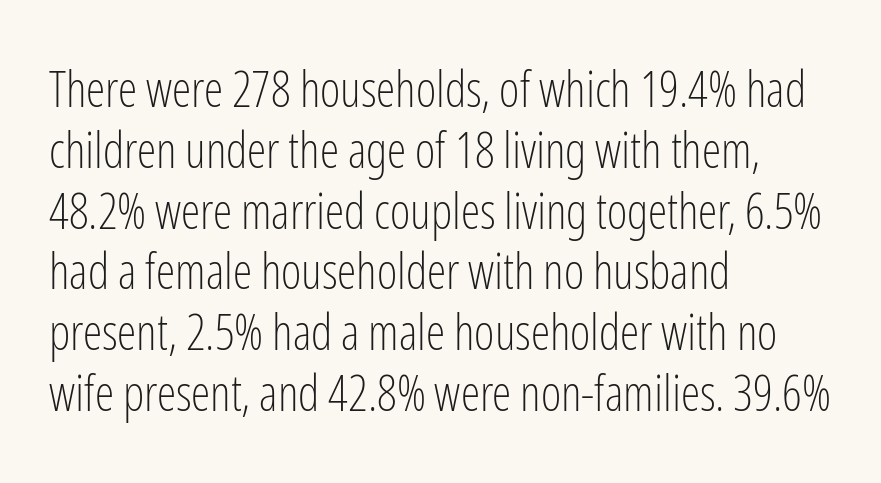
Q: Is the text bold? A: No.
Q: Is the text italic (slanted)? A: No, it is upright.
Q: Is the typeface a serif or a sans-serif typeface? A: Sans-serif.
Q: Is the text underlined? A: No.
Q: How is the paragraph aligned? A: Left-aligned.
Q: Is the spacing between letters normal or unusually wide? A: Normal.
Q: Width (condensed, normal, or wide)? A: Condensed.
Q: Stroke contrast? A: Low.
Q: x-height? A: Medium.
Q: Monospaced? A: No.
